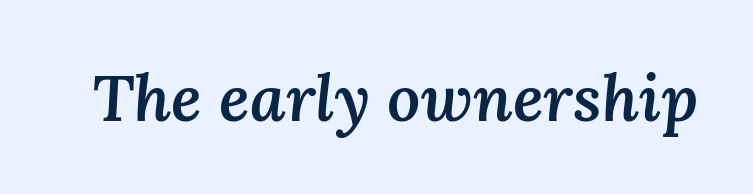
The image shows 65 px semibold type, italic (leaning right); set normal letter spacing, not underlined; medium stroke contrast and a medium x-height.
